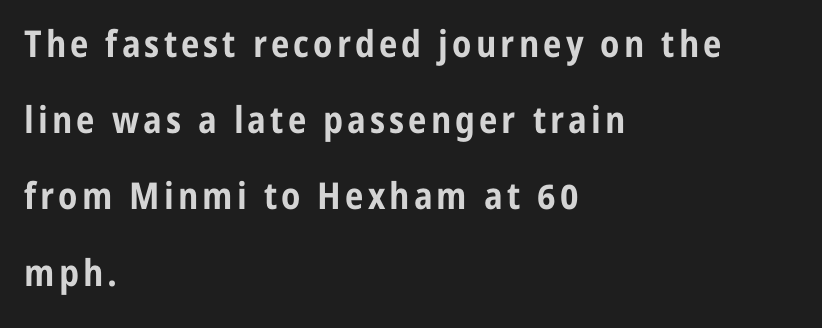
The image shows 37 px bold, condensed sans-serif type, upright; set left-aligned, loose line spacing (2.06x), not underlined; low stroke contrast and a medium x-height.
